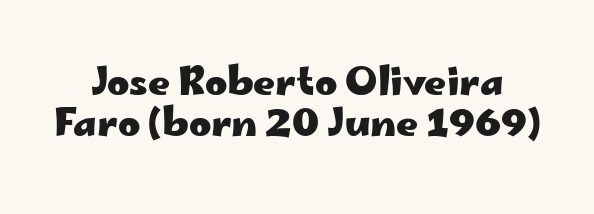
Q: Is the text bold? A: Yes.
Q: Is the text italic (slanted)? A: No, it is upright.
Q: Is the typeface a serif or a sans-serif typeface? A: Sans-serif.
Q: Is the text underlined? A: No.
Q: Is the spacing between letters normal or unusually wide? A: Normal.
Q: Is the spacing between lines tight, normal or loose? A: Tight.
Q: Width (condensed, normal, or wide)? A: Wide.
Q: Stroke contrast? A: Low.
Q: x-height? A: Small.
Q: Monospaced? A: No.
